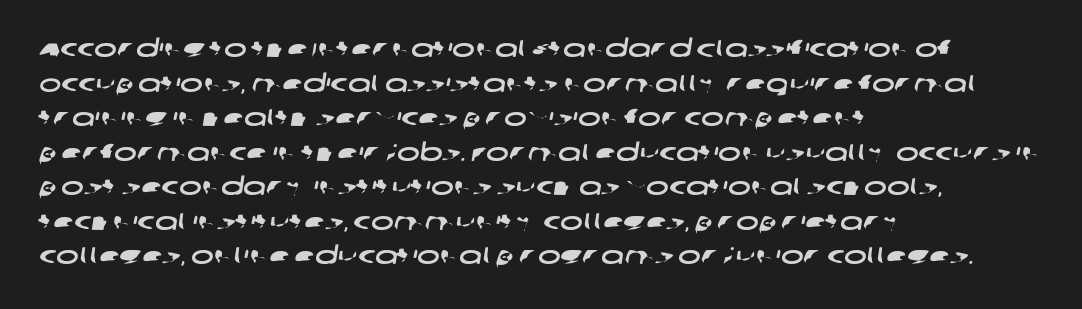
{"underline": "no", "align": "left", "line_spacing": "normal", "line_spacing_ratio": 1.44, "letter_spacing": "normal", "letter_spacing_em": 0.0, "glyph_px": 24}
